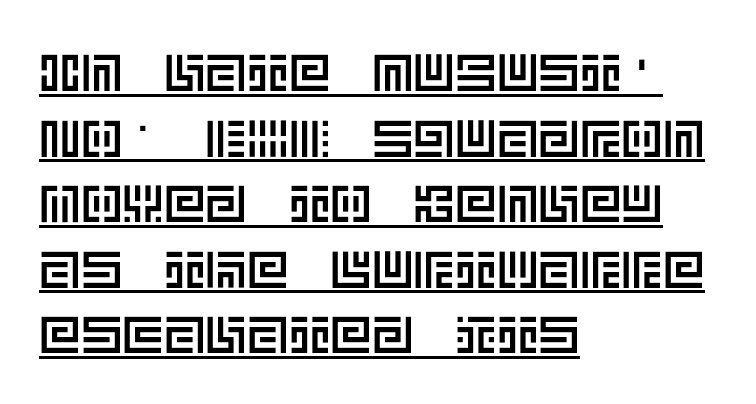
Letter spacing: default. If you drew a ruler down the left edge, every line would touch it. The typesetter has applied underlining to the passage shown. Style check: upright. The block of text has a typical density, with ordinary space between rows.
